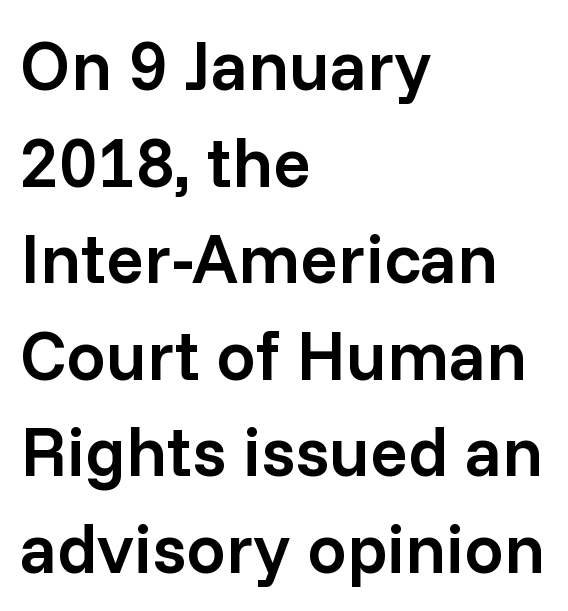
Q: Is the text bold? A: Semi-bold.
Q: Is the text italic (slanted)? A: No, it is upright.
Q: Is the typeface a serif or a sans-serif typeface? A: Sans-serif.
Q: Is the text underlined? A: No.
Q: How is the paragraph aligned? A: Left-aligned.
Q: Is the spacing between letters normal or unusually wide? A: Normal.
Q: Is the spacing between lines tight, normal or loose? A: Normal.
Q: Width (condensed, normal, or wide)? A: Normal.
Q: Stroke contrast? A: Low.
Q: x-height? A: Medium.
Q: Monospaced? A: No.
